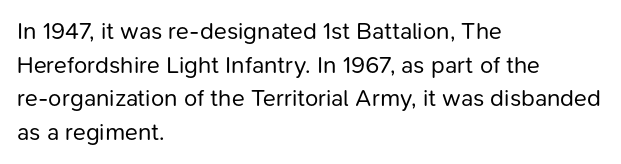
The image shows 24 px text type, upright; set left-aligned, normal line spacing (1.4x), normal letter spacing, not underlined.
